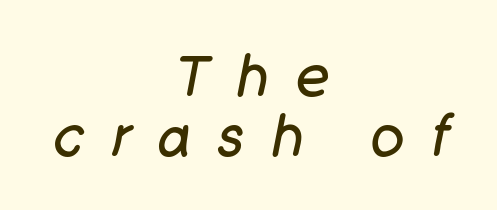
{"italic": "yes", "lean": "right", "slant_degrees": 11, "bold": "no", "weight": "regular", "width": "normal", "stroke_contrast": "low", "x_height": "large", "monospaced": "no", "underline": "no", "align": "center", "line_spacing": "tight", "line_spacing_ratio": 1.07, "letter_spacing": "wide", "letter_spacing_em": 0.49, "glyph_px": 56}
